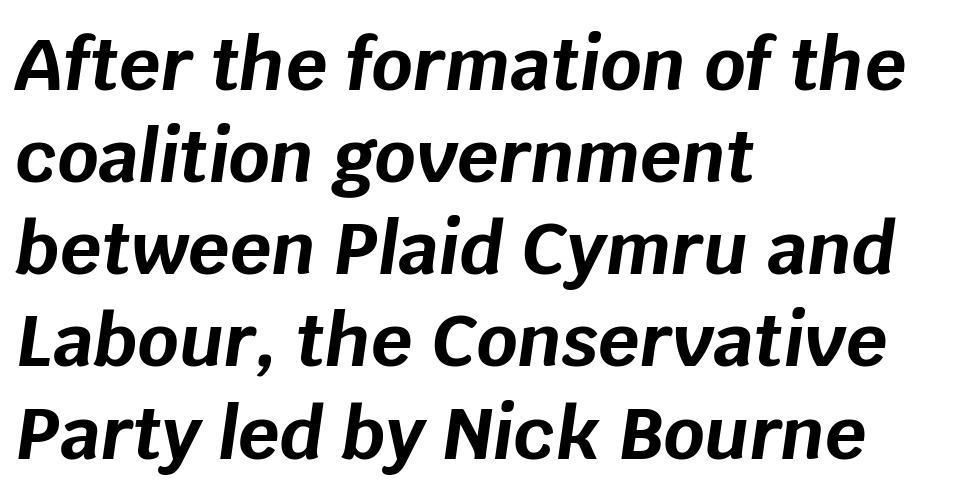
A bare baseline throughout the passage. Default kerning and tracking; the words read as compact shapes. Spacing verdict: proportional, widths tailored to each character. The text carries the slant typical of an italic or oblique font.
